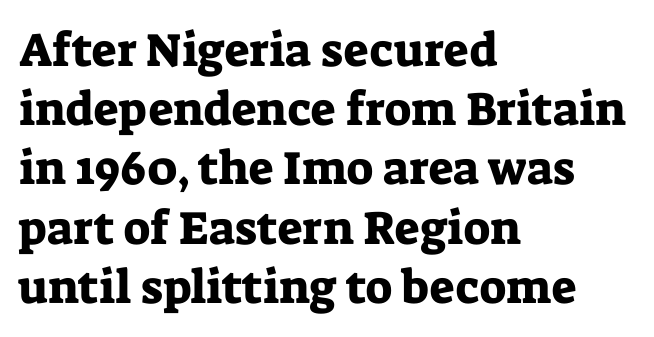
The image shows 47 px serif type, upright; set left-aligned, normal line spacing (1.26x), normal letter spacing, not underlined; low stroke contrast and a medium x-height.
